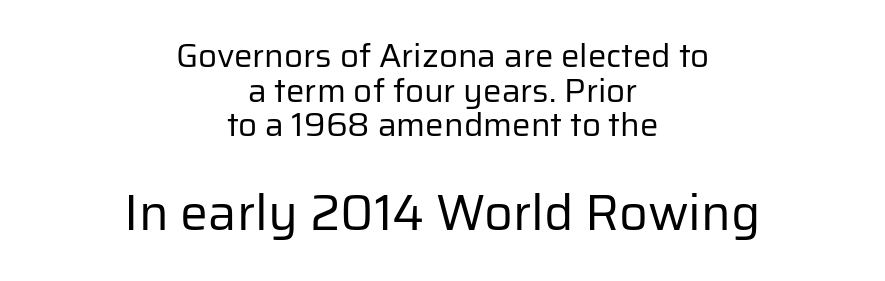
Q: Is the text bold? A: No.
Q: Is the text italic (slanted)? A: No, it is upright.
Q: Is the typeface a serif or a sans-serif typeface? A: Sans-serif.
Q: Is the text underlined? A: No.
Q: How is the paragraph aligned? A: Centered.
Q: Is the spacing between letters normal or unusually wide? A: Normal.
Q: Is the spacing between lines tight, normal or loose? A: Tight.
Q: Which block of text is set in a larger size, the first (top) or the second (bottom)? A: The second (bottom) one.
Q: Width (condensed, normal, or wide)? A: Normal.
Q: Stroke contrast? A: Low.
Q: x-height? A: Medium.
Q: Monospaced? A: No.
